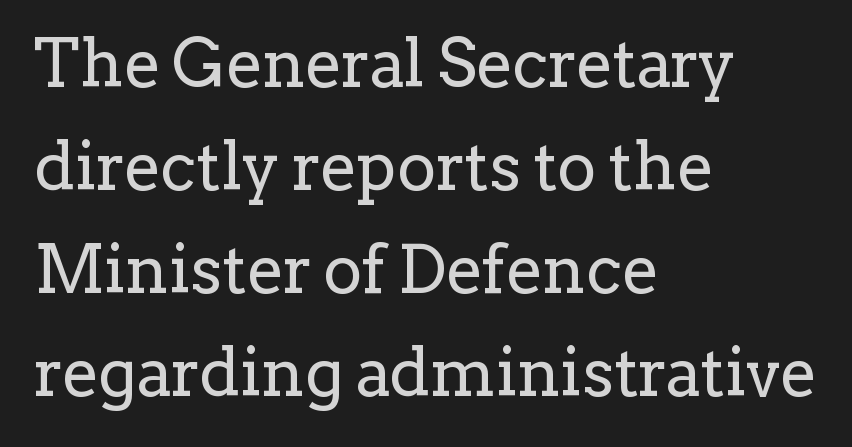
Left-aligned paragraph, ragged on the right. Spacing between characters is what you'd get straight out of the box. Bare-footed words on every line. This is not heavy type; no bold has been used.
